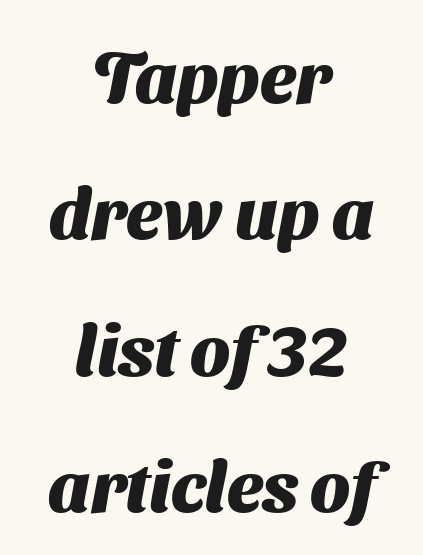
Typesetter's note: full bold, strokes at maximum text heaviness. The rendering uses a large line-height, opening up the rows. The string is rendered with underlining switched off. These lines are centered, leaving both edges ragged. A typesetter would label this face a sans. Students, note that the glyphs here touch the page at normal intervals.
